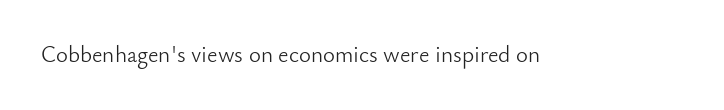
The type is set solid horizontally, with unmodified tracking. Words float on clear page, feet unadorned. A quiet, ordinary-to-light weight characterises the typeface. The type sits square on the baseline with zero lean.
